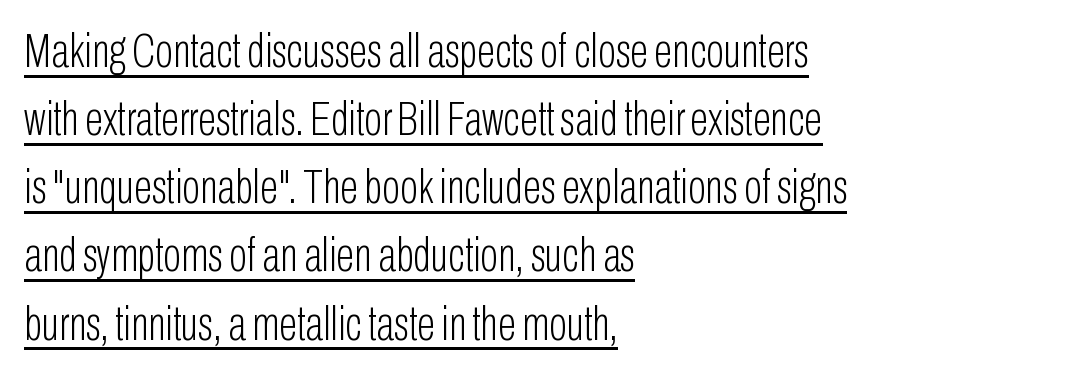
The image shows 48 px light, condensed sans-serif type, upright; set left-aligned, normal line spacing (1.42x), normal letter spacing, underlined; low stroke contrast and a medium x-height.
